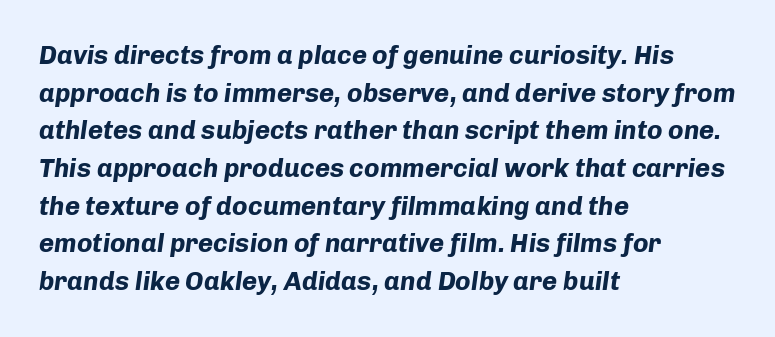
The image shows 26 px bold type, italic (leaning right); set left-aligned, normal line spacing (1.45x), normal letter spacing, not underlined.
